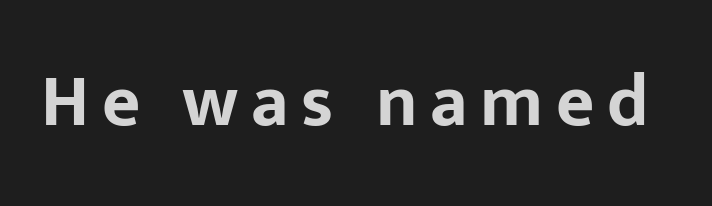
The image shows 74 px bold sans-serif type, upright; set not underlined; low stroke contrast and a medium x-height.
